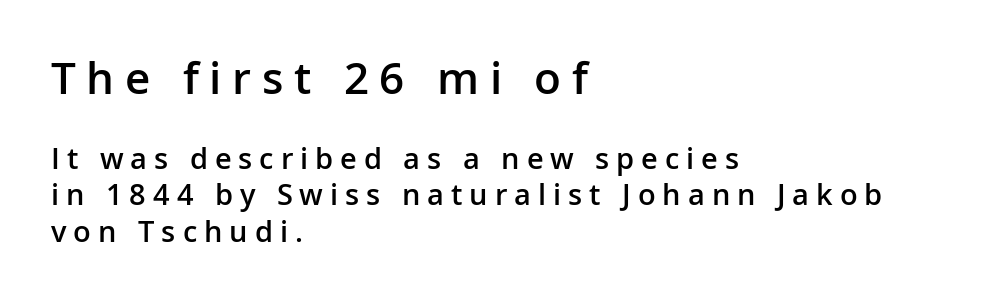
Q: Is the text bold? A: Semi-bold.
Q: Is the text italic (slanted)? A: No, it is upright.
Q: Is the typeface a serif or a sans-serif typeface? A: Sans-serif.
Q: Is the text underlined? A: No.
Q: How is the paragraph aligned? A: Left-aligned.
Q: Is the spacing between letters normal or unusually wide? A: Unusually wide.
Q: Is the spacing between lines tight, normal or loose? A: Normal.
Q: Which block of text is set in a larger size, the first (top) or the second (bottom)? A: The first (top) one.
Q: Width (condensed, normal, or wide)? A: Normal.
Q: Stroke contrast? A: Low.
Q: x-height? A: Medium.
Q: Monospaced? A: No.
